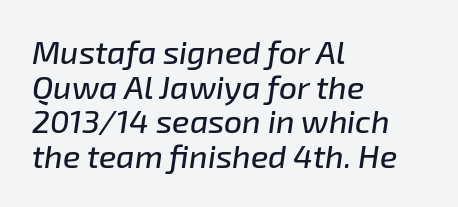
The image shows 32 px text type, italic (leaning right); set left-aligned, tight line spacing (1.08x), normal letter spacing, not underlined; low stroke contrast and a medium x-height.
